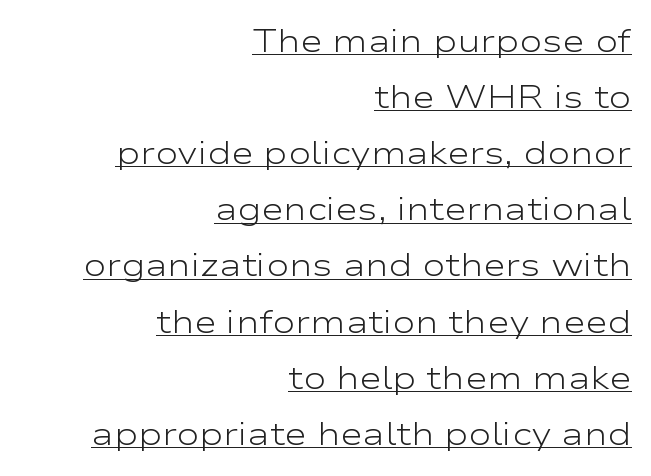
Note the varied advance widths — an 'i' is clearly narrower than an 'm'. In terms of letterform style, serifs are entirely absent. Compared with a flush-left layout, this one pins lines to the opposite, right side. The typography opts for an upright posture over an oblique one. The gaps between neighbouring characters are ordinary and unremarkable.
